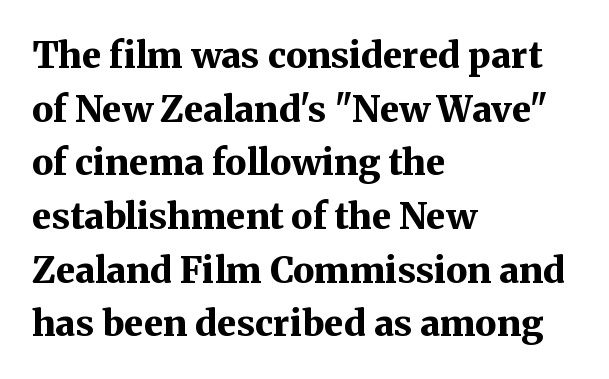
{"serif": "yes", "italic": "no", "bold": "yes", "weight": "bold", "width": "normal", "stroke_contrast": "medium", "x_height": "medium", "monospaced": "no", "underline": "no", "align": "left", "line_spacing": "normal", "line_spacing_ratio": 1.49, "letter_spacing": "normal", "letter_spacing_em": 0.0, "glyph_px": 36}
